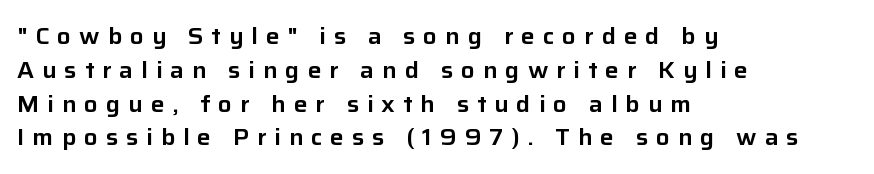
The typesetter chose a ragged-right arrangement here. Inter-character spacing is expanded well beyond the font's built-in metrics. A typesetter would call this leading conventional body-copy spacing. Vertical strokes here are truly vertical.
